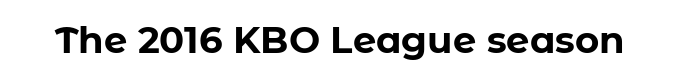
The image shows 37 px bold sans-serif type, upright; set normal letter spacing, not underlined; low stroke contrast and a medium x-height.
